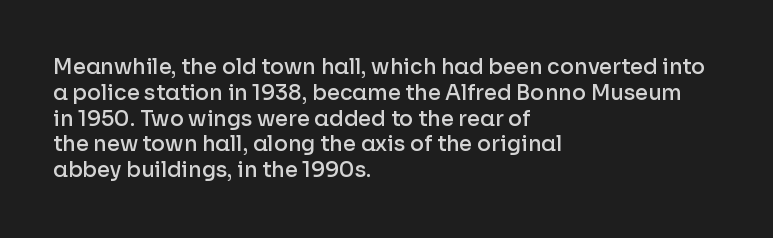
Weight: semibold (demi). Clear beneath every line of the passage. Nothing unusual about the tracking: characters are spaced as the font intends. Notice how the stems are strictly vertical — no italics here. This sample is left-justified, so line endings fall wherever the words run out.
